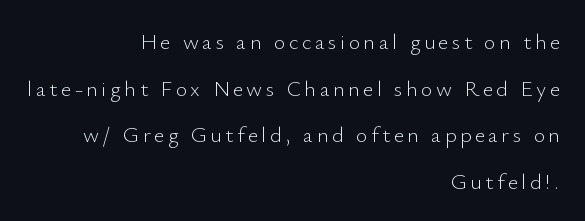
Q: Is the text bold? A: No.
Q: Is the text italic (slanted)? A: No, it is upright.
Q: Is the text underlined? A: No.
Q: How is the paragraph aligned? A: Right-aligned.
Q: Is the spacing between lines tight, normal or loose? A: Loose.
